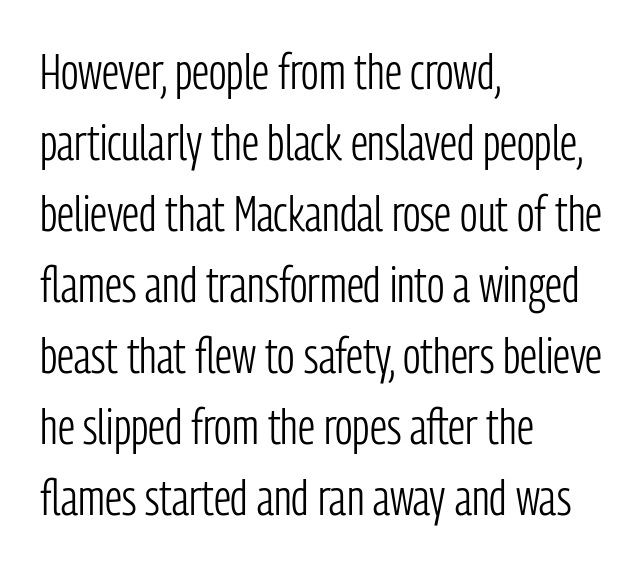
To sum up the face: it is a sans, with no serifs. Italic? Not at all — the glyphs are vertical. Summary of weight: not heavy and not bold. Honestly, the letter spacing is just normal — you wouldn't notice it. Quick note: underline off.
